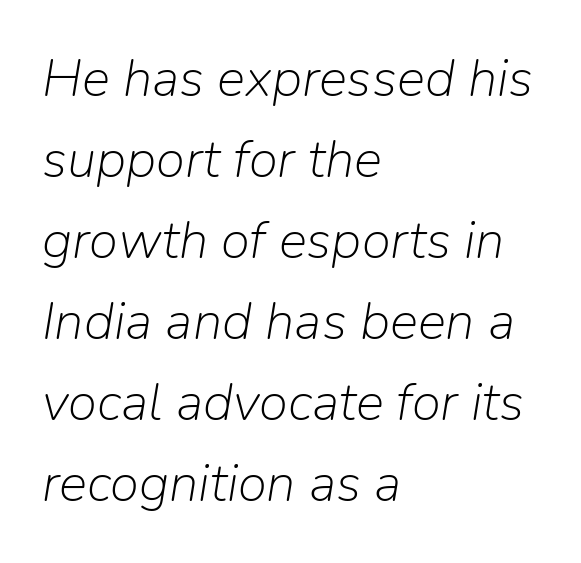
The image shows 53 px light type, italic (leaning right); set left-aligned, normal line spacing (1.53x), normal letter spacing, not underlined; low stroke contrast and a medium x-height.
